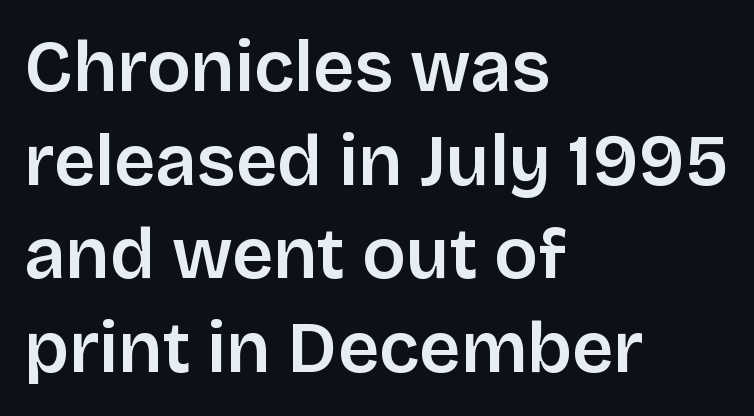
The space beneath each line is pristine and unruled. Spacing verdict: proportional, widths tailored to each character. Rows of type keep a routine distance in the vertical direction. Alignment: flush left.
